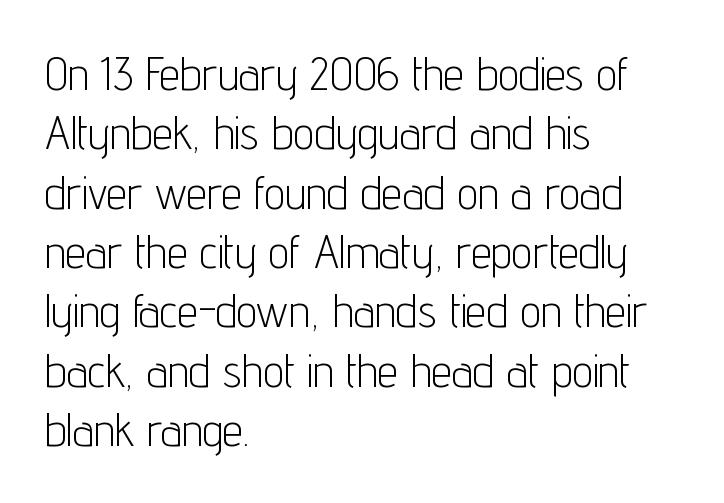
Q: Is the text bold? A: No.
Q: Is the text italic (slanted)? A: No, it is upright.
Q: Is the typeface a serif or a sans-serif typeface? A: Sans-serif.
Q: Is the text underlined? A: No.
Q: How is the paragraph aligned? A: Left-aligned.
Q: Is the spacing between letters normal or unusually wide? A: Normal.
Q: Is the spacing between lines tight, normal or loose? A: Normal.
Q: Width (condensed, normal, or wide)? A: Condensed.
Q: Stroke contrast? A: Low.
Q: x-height? A: Medium.
Q: Monospaced? A: No.
